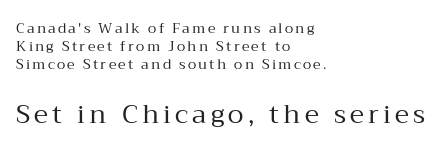
The image shows 26 px text type, upright; set left-aligned, normal line spacing (1.28x), not underlined; the second (bottom) block is 1.86x larger.
